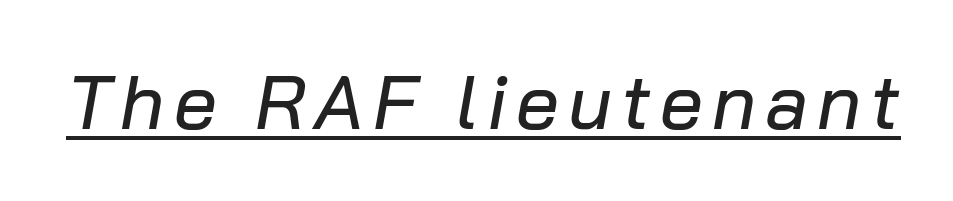
The image shows 76 px text type, italic (leaning right); set underlined; low stroke contrast and a medium x-height.
